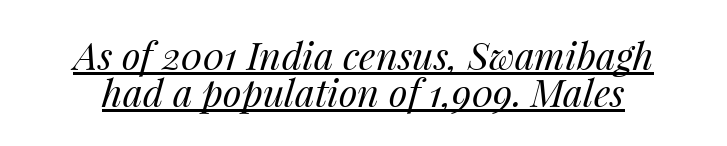
{"italic": "yes", "lean": "right", "slant_degrees": 14, "bold": "no", "weight": "regular", "width": "normal", "stroke_contrast": "medium", "x_height": "medium", "monospaced": "no", "underline": "yes", "line_spacing": "tight", "line_spacing_ratio": 0.98, "letter_spacing": "normal", "letter_spacing_em": 0.0, "glyph_px": 38}
